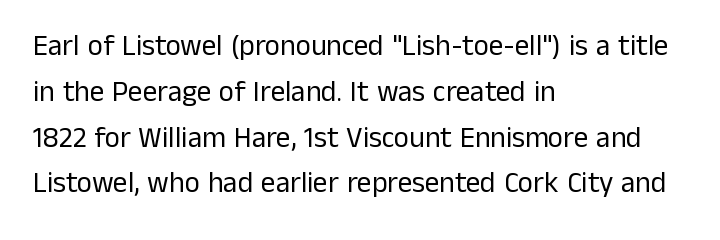
Q: Is the text bold? A: No.
Q: Is the text italic (slanted)? A: No, it is upright.
Q: Is the typeface a serif or a sans-serif typeface? A: Sans-serif.
Q: Is the text underlined? A: No.
Q: How is the paragraph aligned? A: Left-aligned.
Q: Is the spacing between letters normal or unusually wide? A: Normal.
Q: Is the spacing between lines tight, normal or loose? A: Normal.
Q: Width (condensed, normal, or wide)? A: Normal.
Q: Stroke contrast? A: Low.
Q: x-height? A: Medium.
Q: Monospaced? A: No.
